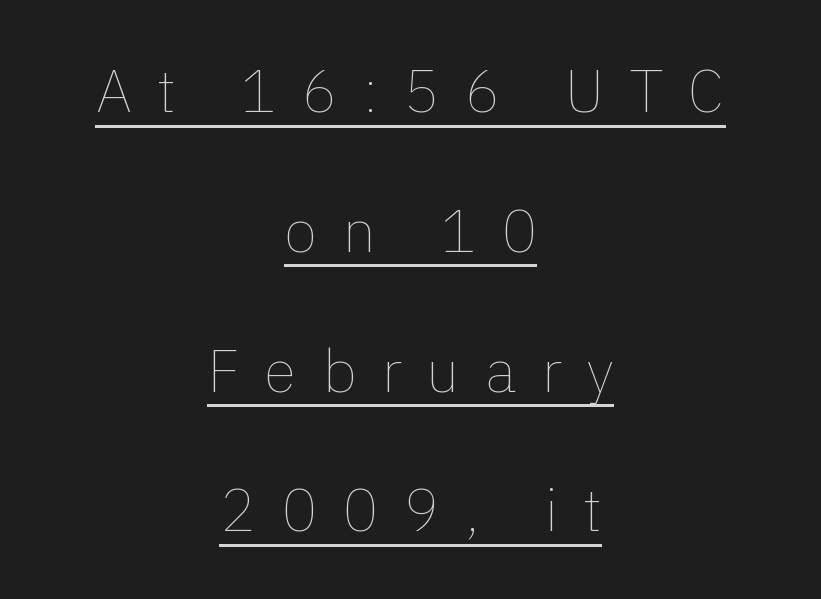
Looks like regular typesetting: each glyph gets only the width it needs. When letters stand straight like this, we call the style roman or upright. The rendering positions every line midway between the sides. The lines are spread far apart with generous leading.
